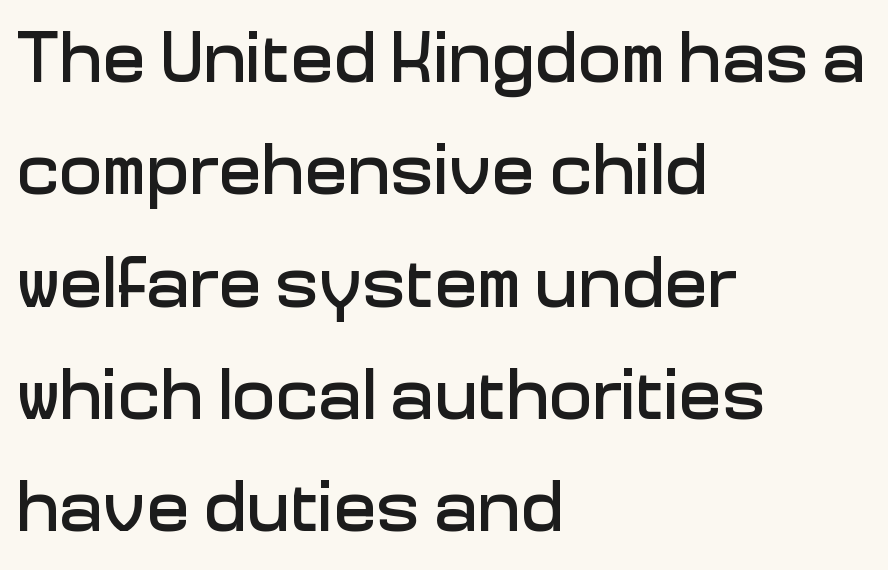
{"serif": "no", "italic": "no", "width": "normal", "stroke_contrast": "low", "x_height": "medium", "monospaced": "no", "underline": "no", "align": "left", "line_spacing": "normal", "line_spacing_ratio": 1.56, "letter_spacing": "normal", "letter_spacing_em": 0.0, "glyph_px": 72}
